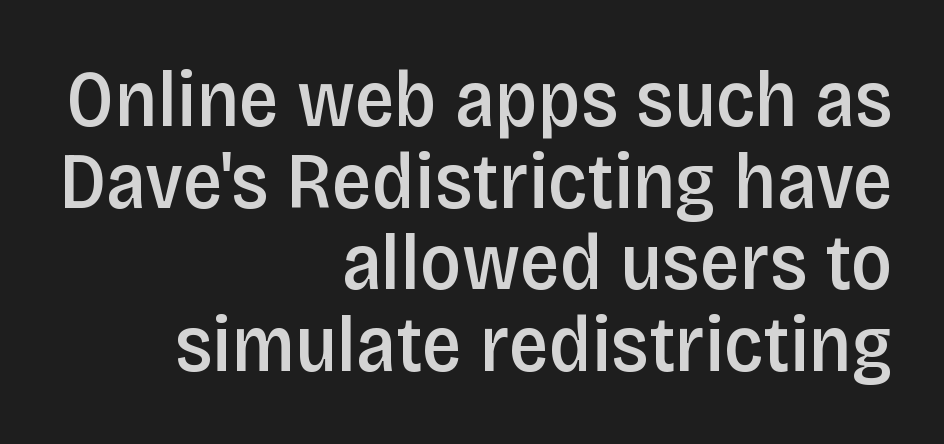
Q: Is the text bold? A: Semi-bold.
Q: Is the text italic (slanted)? A: No, it is upright.
Q: Is the typeface a serif or a sans-serif typeface? A: Sans-serif.
Q: Is the text underlined? A: No.
Q: How is the paragraph aligned? A: Right-aligned.
Q: Is the spacing between letters normal or unusually wide? A: Normal.
Q: Is the spacing between lines tight, normal or loose? A: Tight.
Q: Width (condensed, normal, or wide)? A: Condensed.
Q: Stroke contrast? A: Low.
Q: x-height? A: Large.
Q: Monospaced? A: No.
